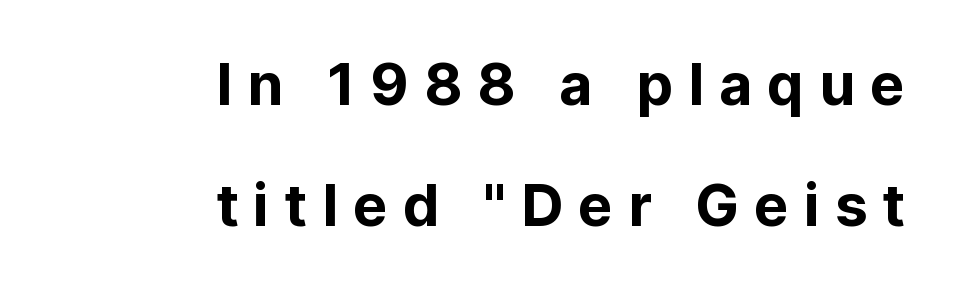
The image shows 58 px sans-serif type, upright; set right-aligned, loose line spacing (2.08x), unusually wide letter spacing (+0.26 em), not underlined; low stroke contrast and a medium x-height.
